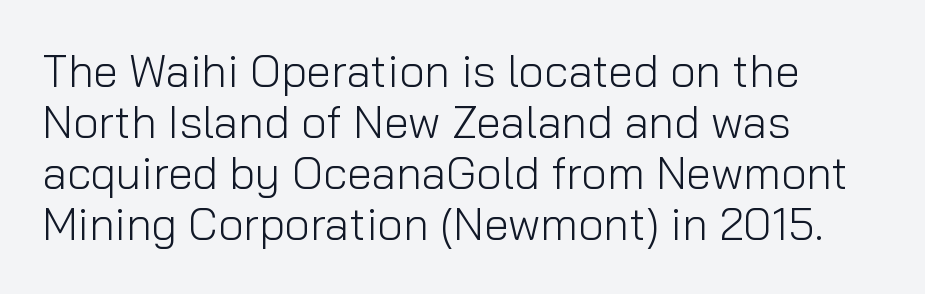
Q: Is the text bold? A: No.
Q: Is the text italic (slanted)? A: No, it is upright.
Q: Is the typeface a serif or a sans-serif typeface? A: Sans-serif.
Q: Is the text underlined? A: No.
Q: How is the paragraph aligned? A: Left-aligned.
Q: Is the spacing between letters normal or unusually wide? A: Normal.
Q: Is the spacing between lines tight, normal or loose? A: Tight.
Q: Width (condensed, normal, or wide)? A: Normal.
Q: Stroke contrast? A: Low.
Q: x-height? A: Medium.
Q: Monospaced? A: No.
